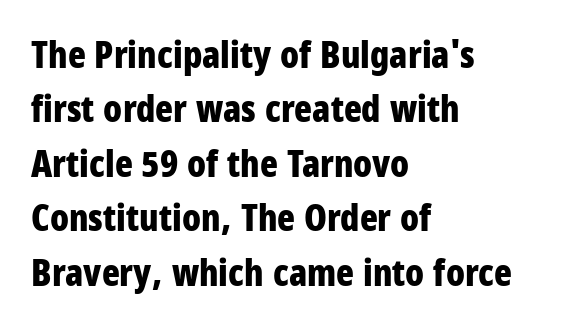
Regarding serifs, this sample does without them. The string is rendered with underlining switched off. The passage shown is typed in a proportional face where columns would drift. The text block is weighted toward the left margin, trailing off unevenly rightward. The tracking reads as untouched default to a designer's eye. Vertical strokes here are truly vertical.
